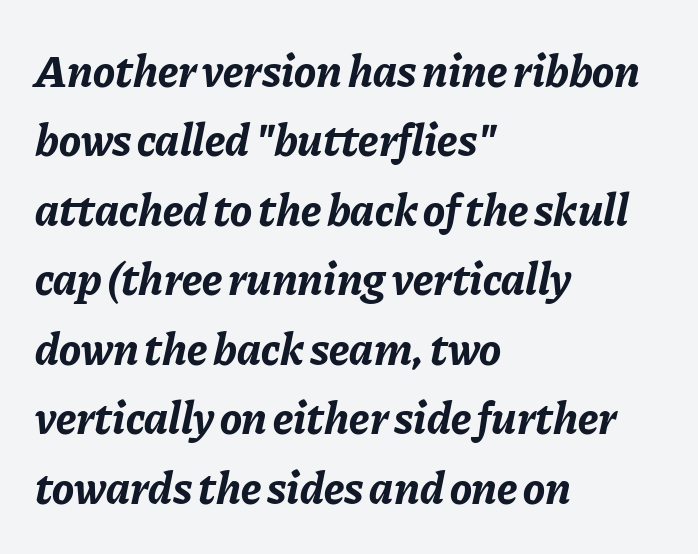
The letters advance in unequal steps, a hallmark of proportional type. Clear beneath every line of the passage. Default kerning and tracking; the words read as compact shapes. Interline gaps are of average width in this sample.
